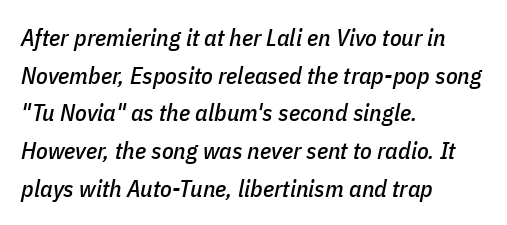
The image shows 24 px text type, italic (leaning right); set left-aligned, normal line spacing (1.57x), normal letter spacing, not underlined.
